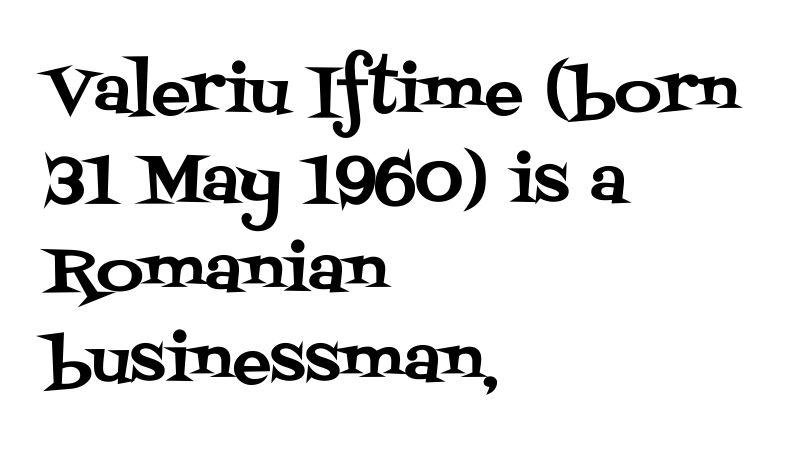
The image shows 65 px serif type, upright; set left-aligned, normal line spacing (1.38x), normal letter spacing, not underlined; medium stroke contrast and a large x-height.
